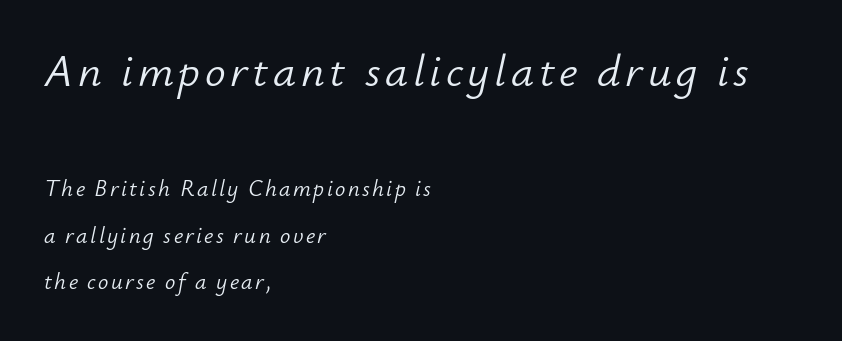
The letters look calm and open, with moderate or lighter stems. Proportional: the letters do not fall into vertical columns. Italic: yes, the glyphs are oblique. The words here are not underlined. Compare the two chunks: the upper has the greater cap height. The line-height multiplier appears high, well above default.
